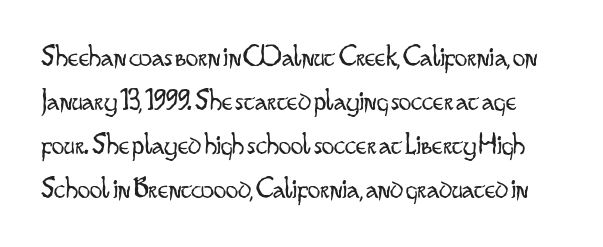
Q: Is the text bold? A: No.
Q: Is the text italic (slanted)? A: No, it is upright.
Q: Is the typeface a serif or a sans-serif typeface? A: Sans-serif.
Q: Is the text underlined? A: No.
Q: Is the spacing between letters normal or unusually wide? A: Normal.
Q: Is the spacing between lines tight, normal or loose? A: Normal.
Q: Width (condensed, normal, or wide)? A: Condensed.
Q: Stroke contrast? A: Low.
Q: x-height? A: Small.
Q: Monospaced? A: No.
